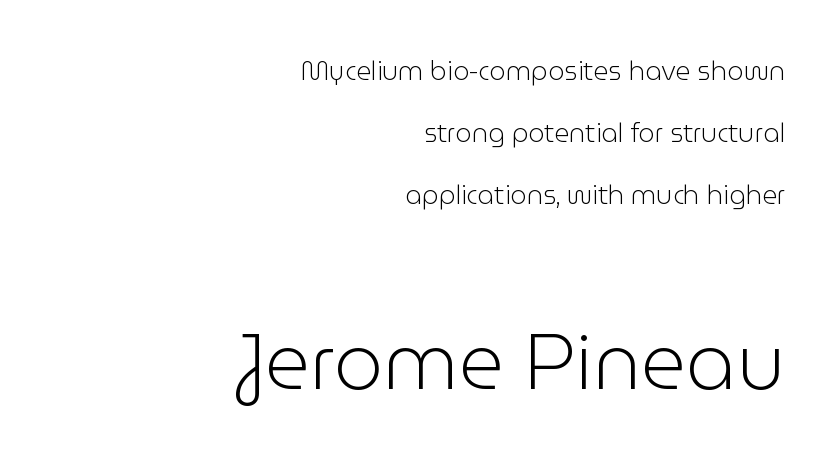
The image shows 78 px light sans-serif type, upright; set right-aligned, loose line spacing (2.39x), normal letter spacing, not underlined; the second (bottom) block is 3.0x larger; low stroke contrast and a medium x-height.
